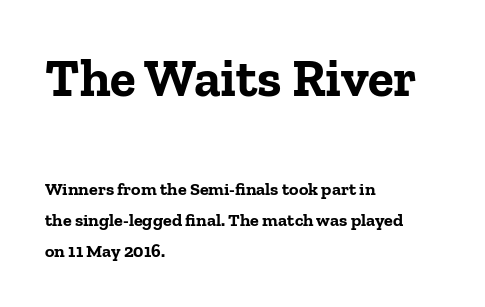
The compositor pushed each line to the left boundary. The letters advance in unequal steps, a hallmark of proportional type. Which of the two is more prominent by size? The first, at the top. Descenders are the only things crossing below the line.
